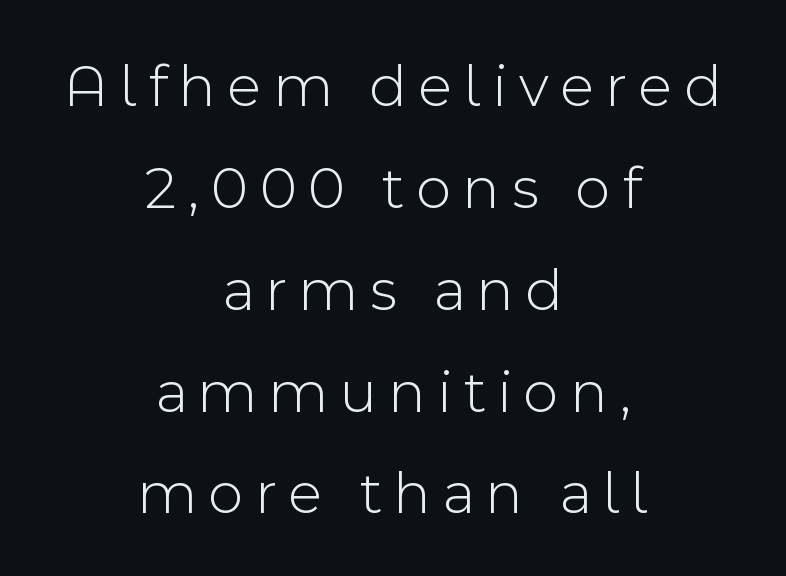
Designer's note — italics off, roman on. The line-height multiplier appears to be the usual default. A typesetter would label this face a sans. Reading down the block, each line starts at a different indent, mirrored at its end. The face used here is proportionally spaced, like ordinary book or web type.
